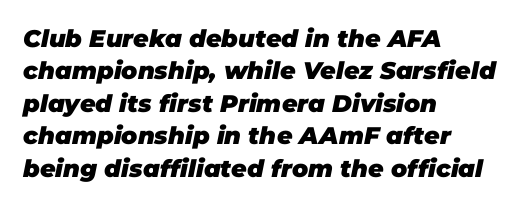
The image shows 24 px bold type, italic (leaning right); set left-aligned, normal line spacing (1.35x), normal letter spacing, not underlined.
